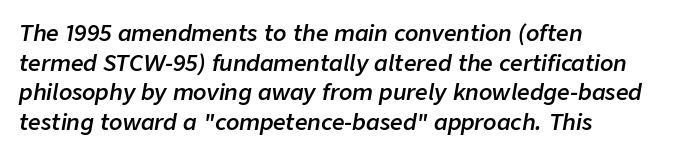
The image shows 22 px text type, italic (leaning right); set left-aligned, normal line spacing (1.35x), normal letter spacing, not underlined.
